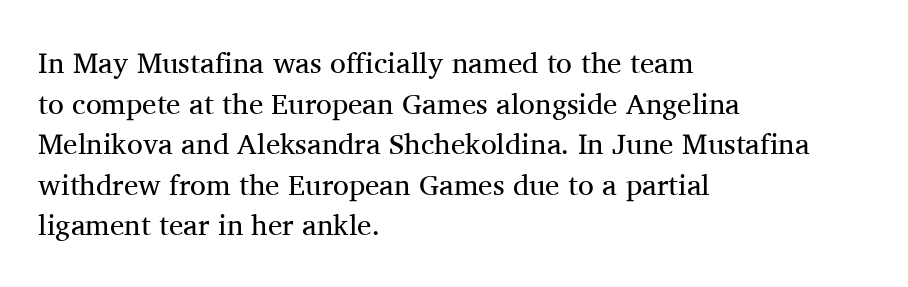
Notice how descenders clear the ascenders below comfortably — that's standard leading. The typography opts for an upright posture over an oblique one. Serifs: yes, visible at the terminals of the letterforms. The letters sit at their default tracking, neither squeezed nor spread. Spacing verdict: proportional, widths tailored to each character.
